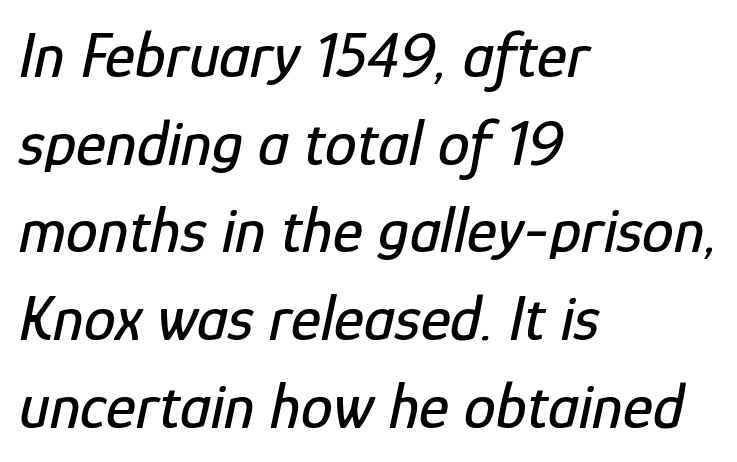
This rendering features lettering with no underline. The letterforms sit shoulder to shoulder at normal distance. Interline gaps are of average width in this sample. Varying glyph widths throughout — classic text-font behaviour.
